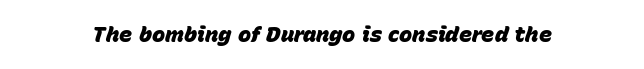
Q: Is the text bold? A: Yes.
Q: Is the text italic (slanted)? A: Yes, it leans right by about 15 degrees.
Q: Is the text underlined? A: No.
Q: Is the spacing between letters normal or unusually wide? A: Normal.
